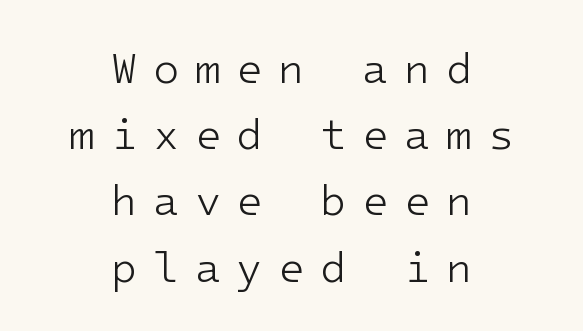
{"serif": "no", "italic": "no", "bold": "no", "weight": "light", "width": "normal", "stroke_contrast": "low", "x_height": "medium", "monospaced": "yes", "underline": "no", "align": "center", "line_spacing": "normal", "line_spacing_ratio": 1.54, "letter_spacing": "wide", "letter_spacing_em": 0.36, "glyph_px": 43}
